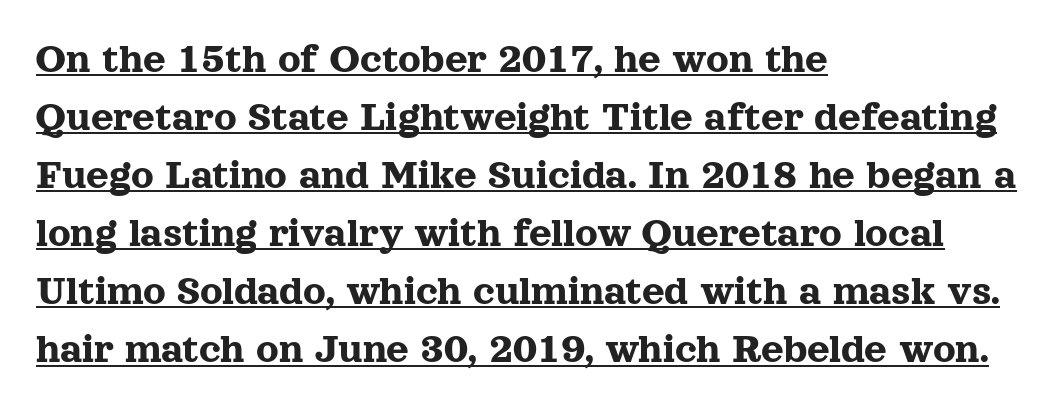
Q: Is the text italic (slanted)? A: No, it is upright.
Q: Is the typeface a serif or a sans-serif typeface? A: Serif.
Q: Is the text underlined? A: Yes.
Q: How is the paragraph aligned? A: Left-aligned.
Q: Is the spacing between letters normal or unusually wide? A: Normal.
Q: Is the spacing between lines tight, normal or loose? A: Normal.
Q: Width (condensed, normal, or wide)? A: Normal.
Q: x-height? A: Medium.
Q: Monospaced? A: No.
